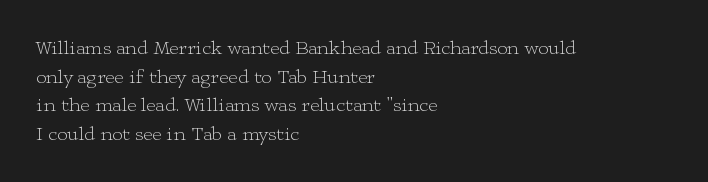
{"italic": "no", "bold": "no", "underline": "no", "align": "left", "line_spacing": "normal", "line_spacing_ratio": 1.43, "letter_spacing": "normal", "letter_spacing_em": 0.0, "glyph_px": 20}
